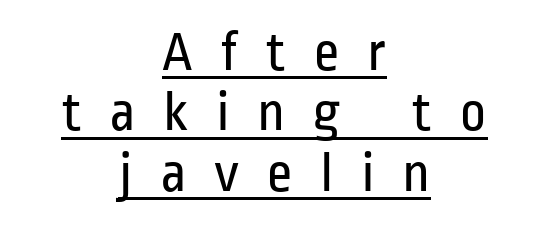
The image shows 57 px regular-weight, condensed sans-serif type, upright; set centered, tight line spacing (1.06x), unusually wide letter spacing (+0.48 em), underlined; low stroke contrast and a medium x-height.
